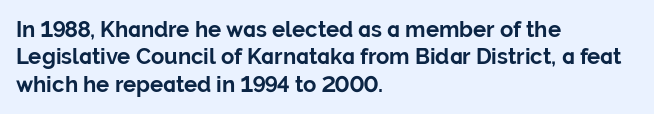
Only glyphs here, with clear space below each row. The type sits square on the baseline with zero lean. Short note: letters normally spaced. Summary of vertical rhythm: regular, with standard interline spacing. Thick stems and heavy bowls — unmistakably bold. Short and long lines alike share a common starting point at left.
